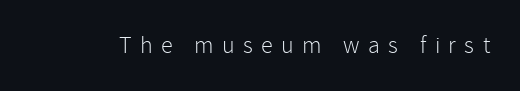
Q: Is the text bold? A: No.
Q: Is the text italic (slanted)? A: No, it is upright.
Q: Is the text underlined? A: No.
Q: Is the spacing between letters normal or unusually wide? A: Unusually wide.
